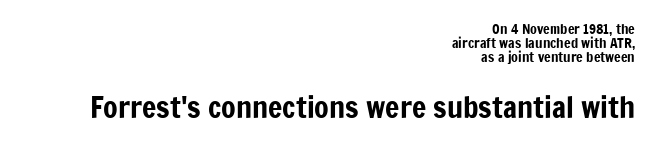
{"serif": "no", "italic": "no", "width": "condensed", "stroke_contrast": "low", "x_height": "medium", "monospaced": "no", "underline": "no", "align": "right", "line_spacing": "tight", "line_spacing_ratio": 0.99, "letter_spacing": "normal", "letter_spacing_em": 0.0, "larger_block": "second", "size_ratio": 2.14, "glyph_px": 30}
